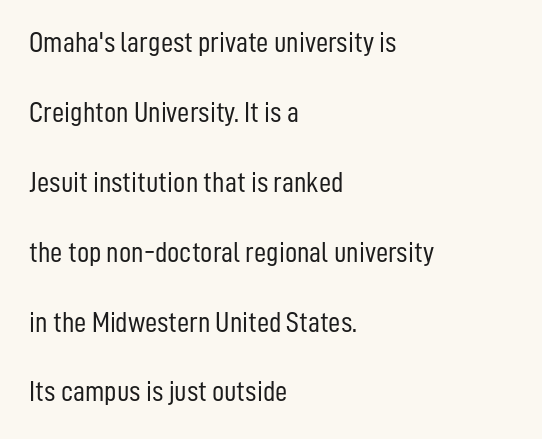
Q: Is the text bold? A: No.
Q: Is the text italic (slanted)? A: No, it is upright.
Q: Is the typeface a serif or a sans-serif typeface? A: Sans-serif.
Q: Is the text underlined? A: No.
Q: How is the paragraph aligned? A: Left-aligned.
Q: Is the spacing between letters normal or unusually wide? A: Normal.
Q: Is the spacing between lines tight, normal or loose? A: Loose.
Q: Width (condensed, normal, or wide)? A: Condensed.
Q: Stroke contrast? A: Low.
Q: x-height? A: Medium.
Q: Monospaced? A: No.
